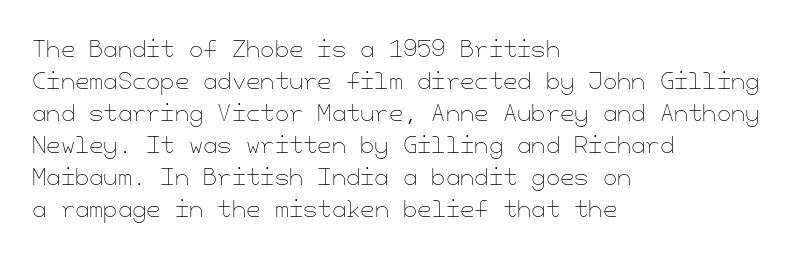
{"italic": "no", "bold": "no", "underline": "no", "align": "left", "line_spacing": "normal", "line_spacing_ratio": 1.39, "letter_spacing": "normal", "letter_spacing_em": 0.0, "glyph_px": 23}
